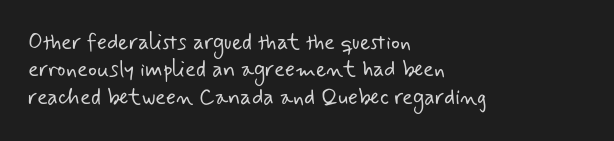
Q: Is the text bold? A: No.
Q: Is the text underlined? A: No.
Q: How is the paragraph aligned? A: Left-aligned.
Q: Is the spacing between letters normal or unusually wide? A: Normal.
Q: Is the spacing between lines tight, normal or loose? A: Normal.
